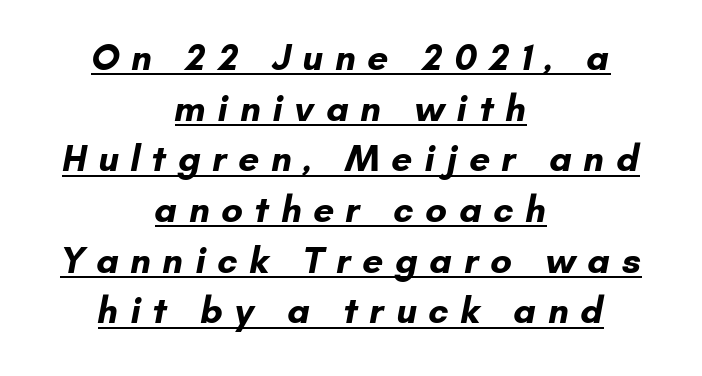
Does the type have serifs? No, each stem ends abruptly. The letters advance in unequal steps, a hallmark of proportional type. The glyphs have the mass of a bold cut. A continuous stroke trails under the words, as in a hyperlink.
